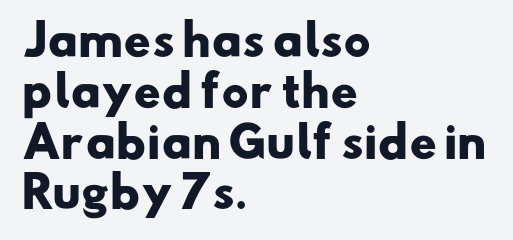
{"serif": "no", "bold": "yes", "weight": "heavy", "width": "wide", "stroke_contrast": "low", "x_height": "small", "monospaced": "no", "underline": "no", "align": "left", "line_spacing_ratio": 1.21, "letter_spacing": "normal", "letter_spacing_em": 0.0, "glyph_px": 42}
